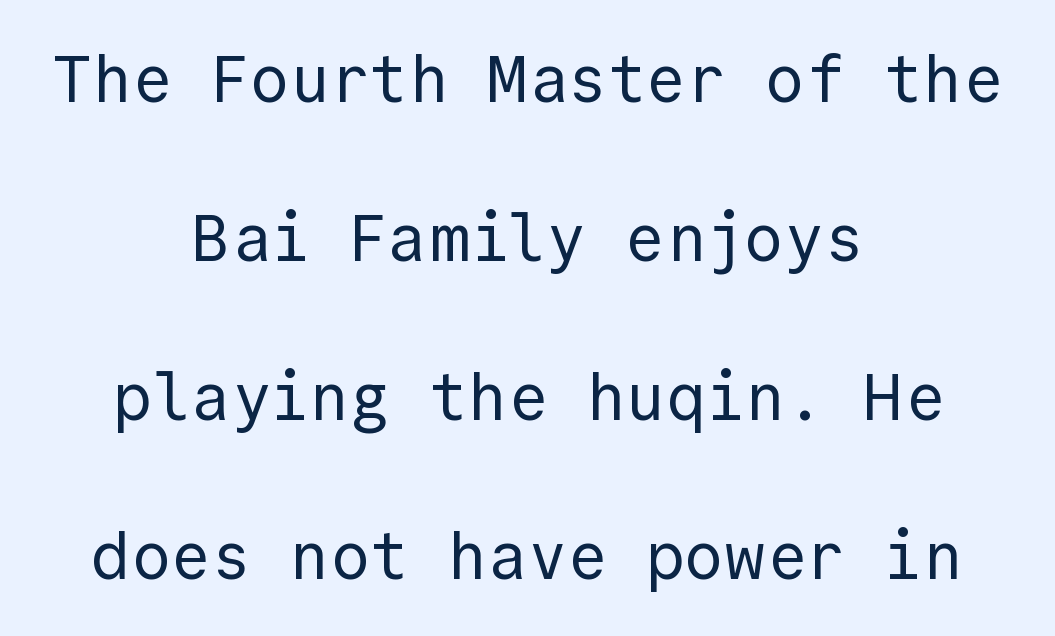
Q: Is the text bold? A: No.
Q: Is the text italic (slanted)? A: No, it is upright.
Q: Is the typeface a serif or a sans-serif typeface? A: Sans-serif.
Q: Is the text underlined? A: No.
Q: How is the paragraph aligned? A: Centered.
Q: Is the spacing between letters normal or unusually wide? A: Normal.
Q: Is the spacing between lines tight, normal or loose? A: Loose.
Q: Width (condensed, normal, or wide)? A: Normal.
Q: x-height? A: Medium.
Q: Monospaced? A: Yes.
